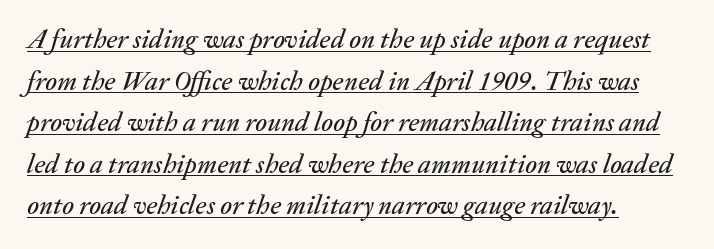
{"italic": "yes", "lean": "right", "slant_degrees": 20, "underline": "yes", "align": "left", "line_spacing": "normal", "line_spacing_ratio": 1.54, "letter_spacing": "normal", "letter_spacing_em": 0.0, "glyph_px": 27}
